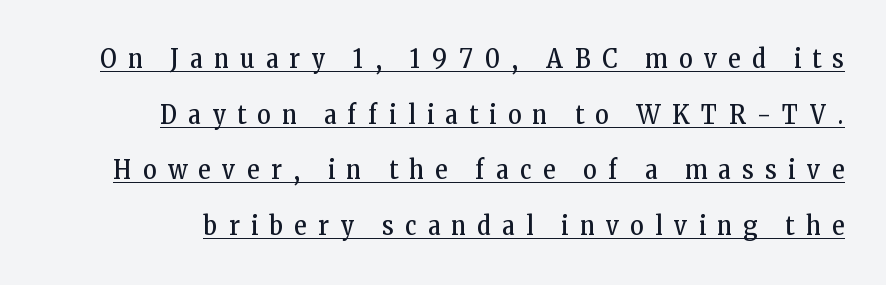
{"italic": "no", "bold": "no", "underline": "yes", "line_spacing": "loose", "line_spacing_ratio": 2.14, "letter_spacing": "wide", "letter_spacing_em": 0.45, "glyph_px": 26}
